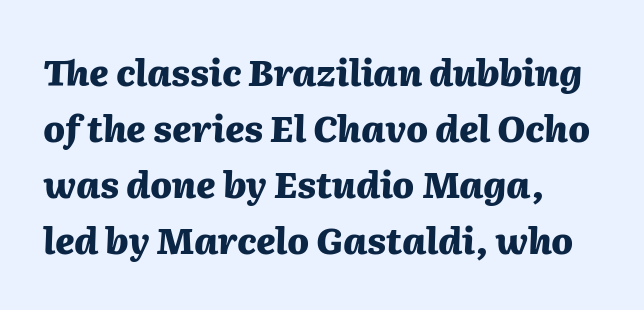
Q: Is the text bold? A: Yes.
Q: Is the text italic (slanted)? A: Yes, it leans right by about 2 degrees.
Q: Is the text underlined? A: No.
Q: How is the paragraph aligned? A: Left-aligned.
Q: Is the spacing between letters normal or unusually wide? A: Normal.
Q: Is the spacing between lines tight, normal or loose? A: Normal.
Q: Width (condensed, normal, or wide)? A: Normal.
Q: Stroke contrast? A: Medium.
Q: x-height? A: Medium.
Q: Monospaced? A: No.
